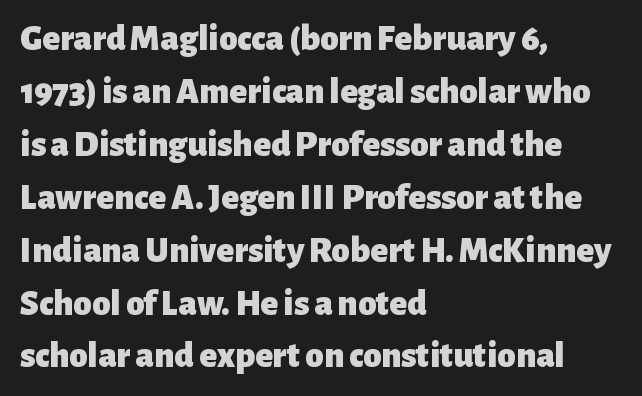
Spacing verdict: proportional, widths tailored to each character. You'd pick this weight for a headline — it's a proper bold. In terms of letterspacing, this is plain default setting. No feet cap the strokes, marking this as sans-serif type. Ordinary non-slanted type is in use.
